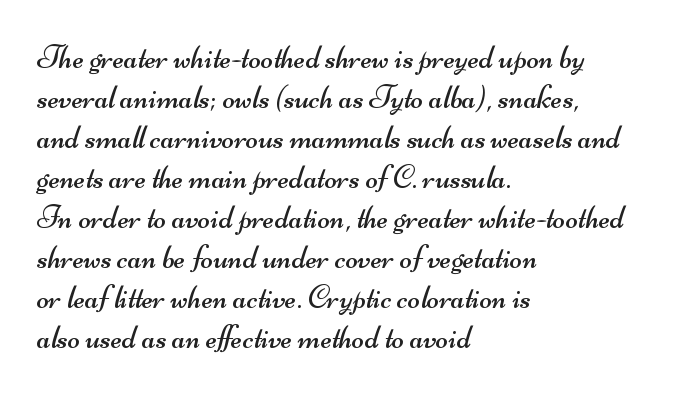
Q: Is the text bold? A: No.
Q: Is the typeface a serif or a sans-serif typeface? A: Sans-serif.
Q: Is the text underlined? A: No.
Q: How is the paragraph aligned? A: Left-aligned.
Q: Is the spacing between letters normal or unusually wide? A: Normal.
Q: Width (condensed, normal, or wide)? A: Wide.
Q: Stroke contrast? A: Medium.
Q: x-height? A: Small.
Q: Monospaced? A: No.
